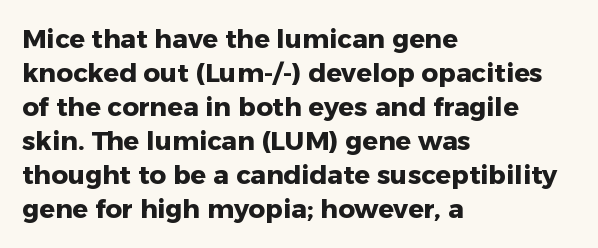
{"italic": "no", "bold": "yes", "underline": "no", "align": "left", "line_spacing": "normal", "line_spacing_ratio": 1.31, "letter_spacing": "normal", "letter_spacing_em": 0.0, "glyph_px": 26}
